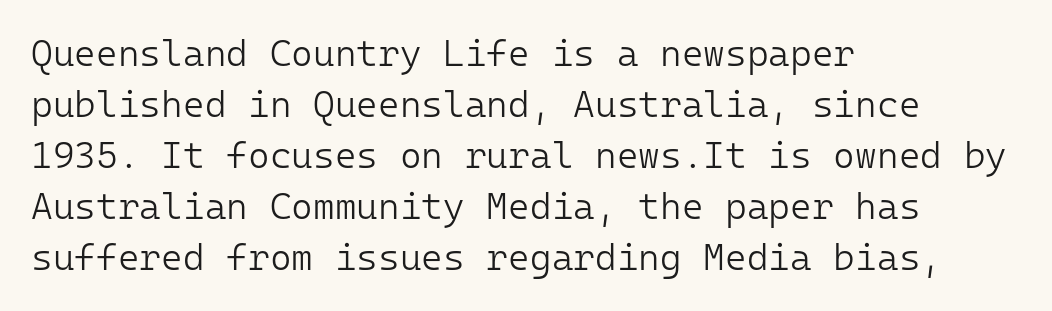
The image shows 37 px light sans-serif type, upright, monospaced; set left-aligned, normal line spacing (1.38x), normal letter spacing, not underlined; low stroke contrast and a medium x-height.
